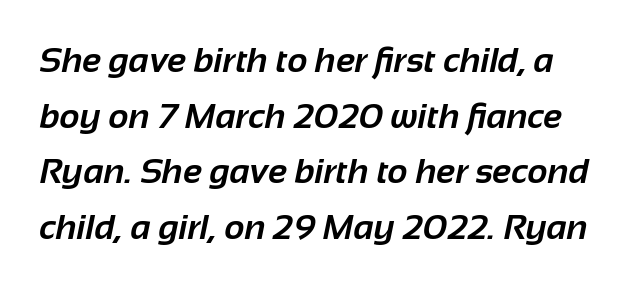
The image shows 35 px bold sans-serif type; set normal line spacing (1.59x), normal letter spacing, not underlined; low stroke contrast and a medium x-height.
